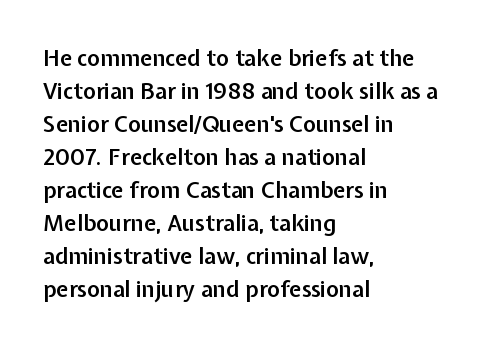
Ascenders rise straight up at ninety degrees. No word sits above an underline. Casual observation: everything's shoved over to the left. Between one letter and the next there's only the usual sliver of space.
